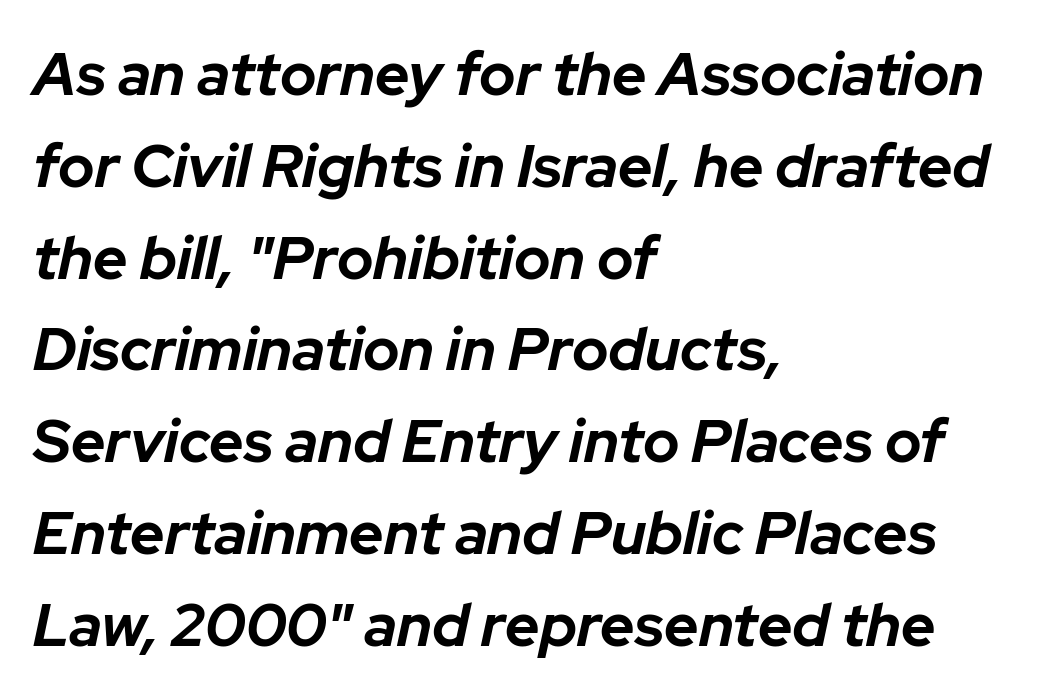
The font is running at its bold setting. Line starts are locked; line ends wander. Line spacing here is normal. Quick note: italic. Here the glyphs are tracked normally, forming tight word shapes.
